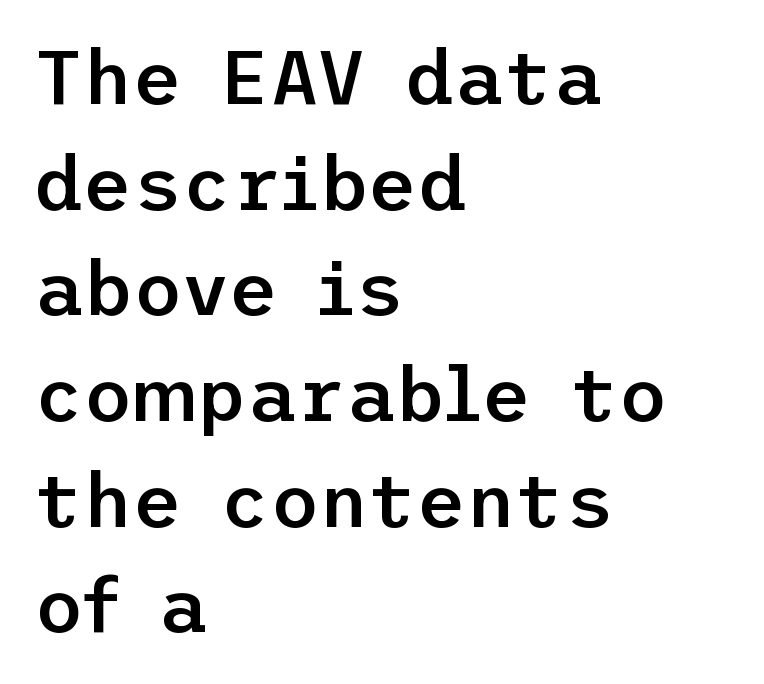
Q: Is the text bold? A: Semi-bold.
Q: Is the text italic (slanted)? A: No, it is upright.
Q: Is the typeface a serif or a sans-serif typeface? A: Sans-serif.
Q: Is the text underlined? A: No.
Q: How is the paragraph aligned? A: Left-aligned.
Q: Is the spacing between letters normal or unusually wide? A: Normal.
Q: Is the spacing between lines tight, normal or loose? A: Normal.
Q: Width (condensed, normal, or wide)? A: Normal.
Q: Stroke contrast? A: Low.
Q: x-height? A: Medium.
